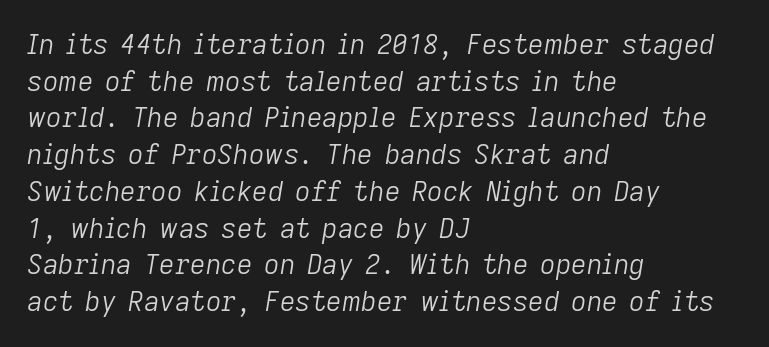
Words appear dense and cohesive because spacing is normal. Reading down the block, your eye returns to a fixed left position each line. Weight class: somewhere from thin through regular. Slant detected: the letters are inclined. Each new line begins a customary step beneath the previous one. The foot of each line stays bare and open.
